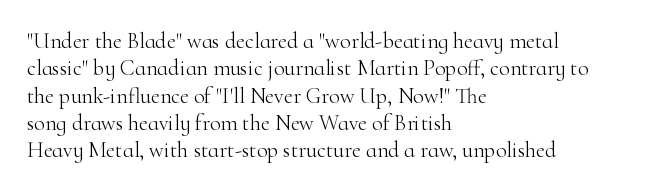
Q: Is the text bold? A: No.
Q: Is the text italic (slanted)? A: No, it is upright.
Q: Is the text underlined? A: No.
Q: How is the paragraph aligned? A: Left-aligned.
Q: Is the spacing between letters normal or unusually wide? A: Normal.
